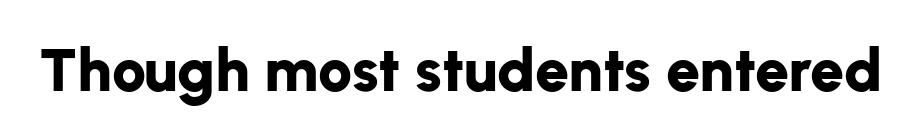
The image shows 61 px bold sans-serif type, upright; set normal letter spacing, not underlined; low stroke contrast and a medium x-height.
